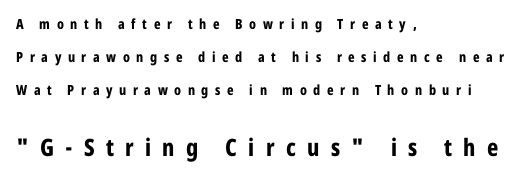
The image shows 24 px bold type, upright; set left-aligned, loose line spacing (2.35x), unusually wide letter spacing (+0.47 em), not underlined; the second (bottom) block is 1.71x larger.
